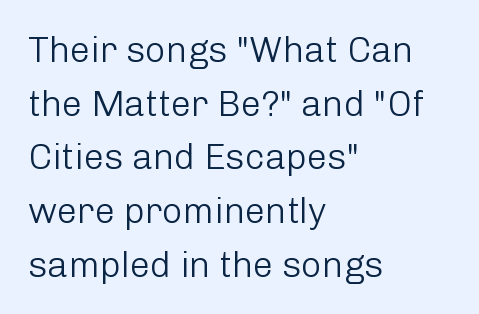
Q: Is the text bold? A: No.
Q: Is the text italic (slanted)? A: No, it is upright.
Q: Is the typeface a serif or a sans-serif typeface? A: Sans-serif.
Q: Is the text underlined? A: No.
Q: How is the paragraph aligned? A: Left-aligned.
Q: Is the spacing between letters normal or unusually wide? A: Normal.
Q: Is the spacing between lines tight, normal or loose? A: Normal.
Q: Width (condensed, normal, or wide)? A: Normal.
Q: Stroke contrast? A: Low.
Q: x-height? A: Medium.
Q: Monospaced? A: No.
